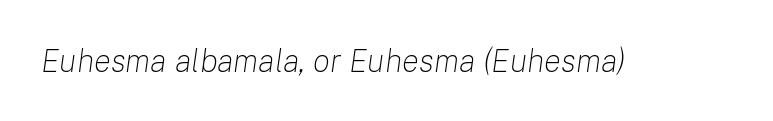
Q: Is the text bold? A: No.
Q: Is the text italic (slanted)? A: Yes, it leans right by about 8 degrees.
Q: Is the text underlined? A: No.
Q: Is the spacing between letters normal or unusually wide? A: Normal.
Q: Width (condensed, normal, or wide)? A: Normal.
Q: Stroke contrast? A: Low.
Q: x-height? A: Medium.
Q: Monospaced? A: No.
